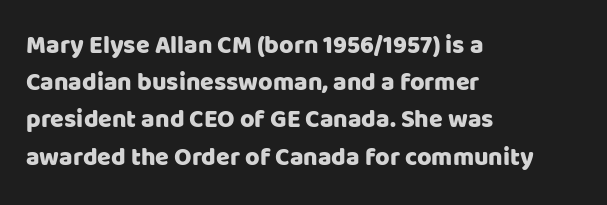
Designer's note — italics off, roman on. Compared with typical paragraphs, the rows here are spaced about the same. No word sits above an underline. Left-aligned paragraph, ragged on the right. This sample uses plain, unmodified letter spacing.
